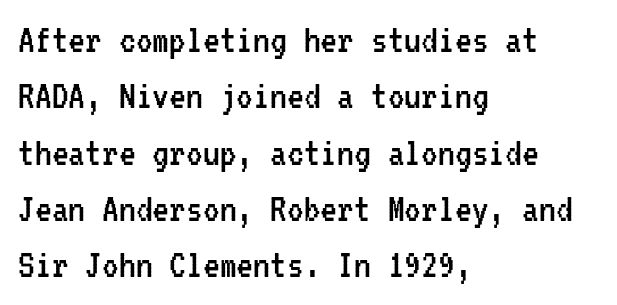
The image shows 42 px regular-weight, condensed sans-serif type, upright, monospaced; set left-aligned, normal line spacing (1.34x), normal letter spacing, not underlined; low stroke contrast and a medium x-height.
